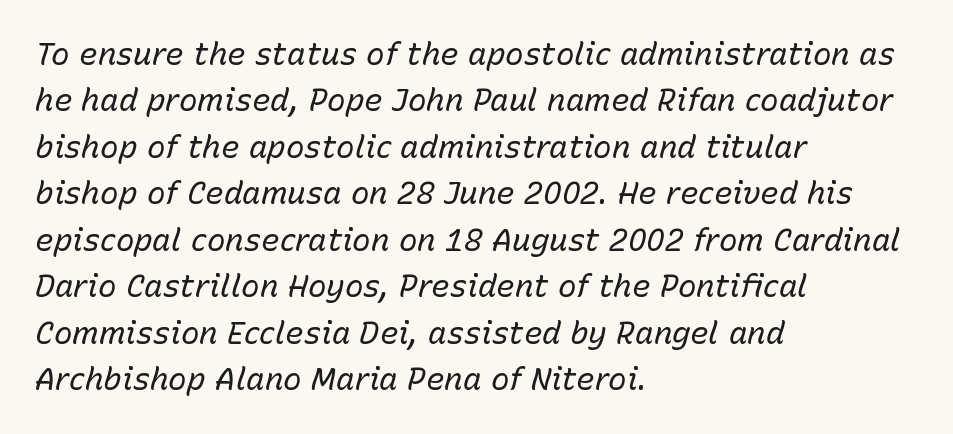
If you drew a line through each stem, it would be angled. Compared with typical body copy, the letter spacing here is the same. One glance says typical: line gaps are just what's usual. Has an underline been added? It has not. The paragraph shown leans on its left margin.
